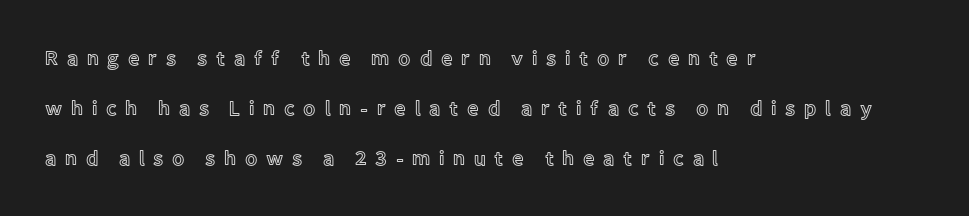
Q: Is the text italic (slanted)? A: No, it is upright.
Q: Is the text underlined? A: No.
Q: How is the paragraph aligned? A: Left-aligned.
Q: Is the spacing between letters normal or unusually wide? A: Unusually wide.
Q: Is the spacing between lines tight, normal or loose? A: Loose.
